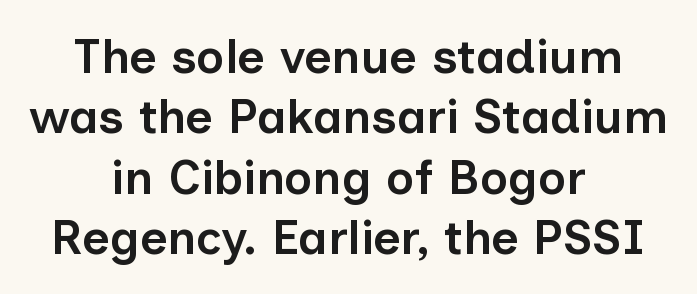
The specimen omits any rule beneath the text block's lines. Leftover space on each line is divided equally before and after the words. You can tell from the bare stems that sans-serif type was used. Observe the ordinary spacing: letters are neighbours, not strangers.
